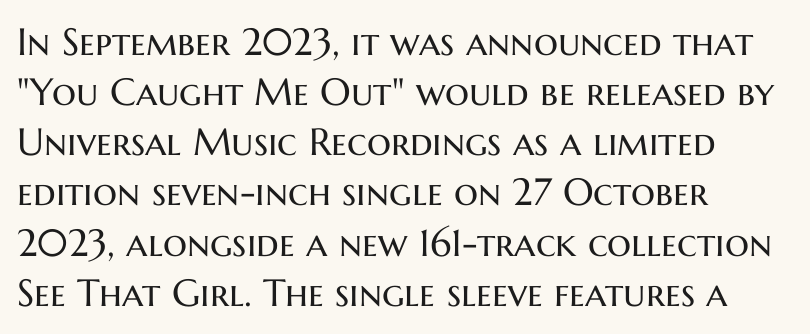
{"serif": "no", "italic": "no", "bold": "no", "weight": "regular", "width": "normal", "stroke_contrast": "medium", "x_height": "medium", "monospaced": "no", "underline": "no", "align": "left", "line_spacing": "normal", "line_spacing_ratio": 1.32, "letter_spacing": "normal", "letter_spacing_em": 0.0, "glyph_px": 38}
